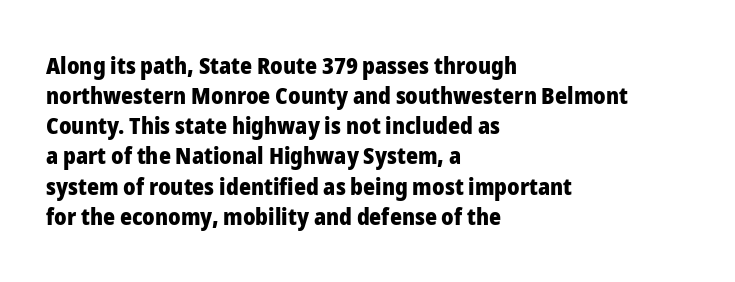
Q: Is the text bold? A: Yes.
Q: Is the text italic (slanted)? A: No, it is upright.
Q: Is the text underlined? A: No.
Q: How is the paragraph aligned? A: Left-aligned.
Q: Is the spacing between letters normal or unusually wide? A: Normal.
Q: Is the spacing between lines tight, normal or loose? A: Normal.
